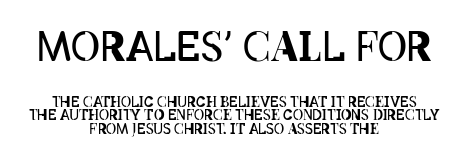
Q: Is the text bold? A: No.
Q: Is the text italic (slanted)? A: No, it is upright.
Q: Is the text underlined? A: No.
Q: How is the paragraph aligned? A: Centered.
Q: Is the spacing between letters normal or unusually wide? A: Normal.
Q: Is the spacing between lines tight, normal or loose? A: Tight.
Q: Which block of text is set in a larger size, the first (top) or the second (bottom)? A: The first (top) one.
Q: Width (condensed, normal, or wide)? A: Condensed.
Q: Stroke contrast? A: Low.
Q: x-height? A: Large.
Q: Monospaced? A: No.
